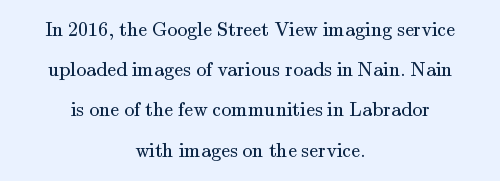
The image shows 20 px text type, upright; set centered, loose line spacing (2.01x), normal letter spacing, not underlined.
